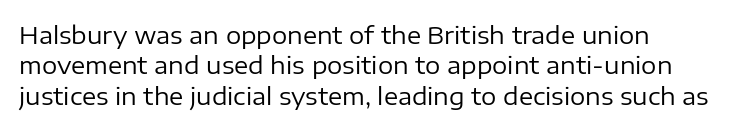
This is the regular roman posture of the typeface. Tracking value appears to be zero — textbook default spacing. Evenly set lines give the paragraph a standard silhouette. This reads as an unemphasized weight, regular at the heaviest. The area under the type is left untouched.
